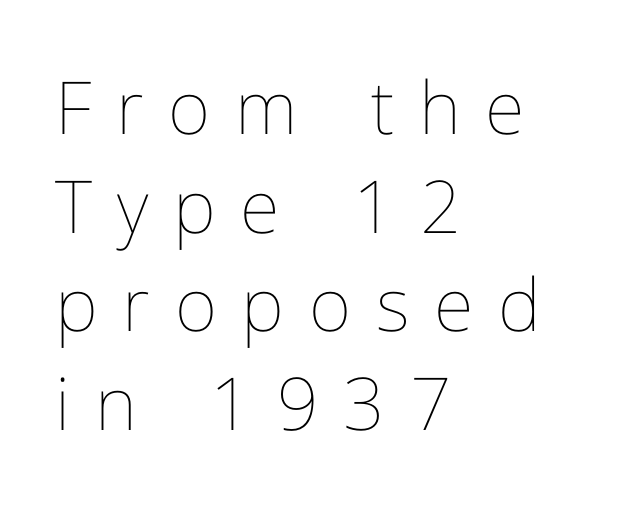
Q: Is the text bold? A: No.
Q: Is the text italic (slanted)? A: No, it is upright.
Q: Is the text underlined? A: No.
Q: How is the paragraph aligned? A: Left-aligned.
Q: Is the spacing between letters normal or unusually wide? A: Unusually wide.
Q: Is the spacing between lines tight, normal or loose? A: Normal.
Q: Width (condensed, normal, or wide)? A: Normal.
Q: Stroke contrast? A: Low.
Q: x-height? A: Medium.
Q: Monospaced? A: No.
